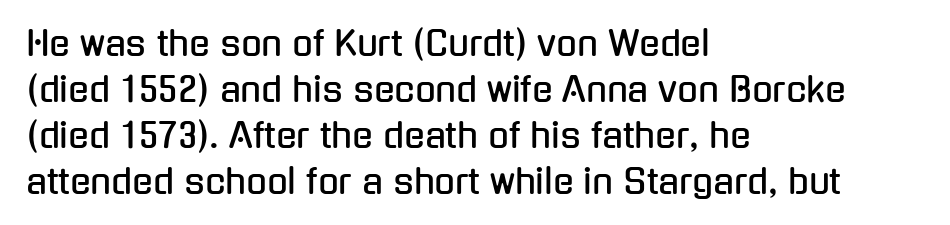
Descenders hang freely into open space. There is no visible air inserted between adjacent glyphs. Casual observation: everything's shoved over to the left. Posture: vertical. Leading: standard. Proportional: the letters do not fall into vertical columns.
